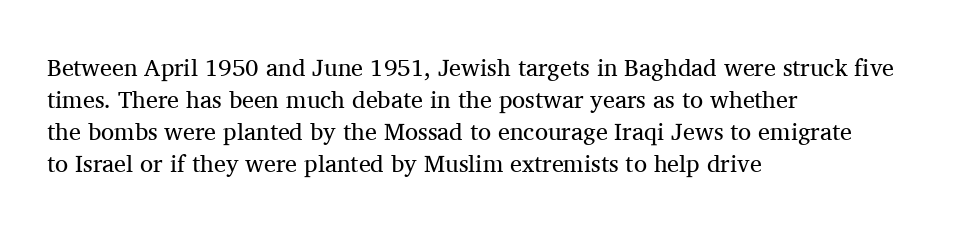
{"italic": "no", "bold": "no", "underline": "no", "align": "left", "line_spacing": "normal", "line_spacing_ratio": 1.33, "letter_spacing": "normal", "letter_spacing_em": 0.0, "glyph_px": 24}
